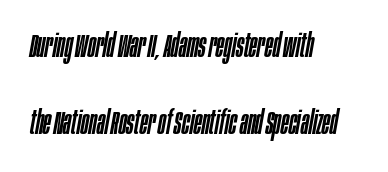
{"italic": "yes", "lean": "right", "slant_degrees": 10, "width": "condensed", "stroke_contrast": "low", "x_height": "large", "monospaced": "no", "underline": "no", "align": "left", "line_spacing": "loose", "line_spacing_ratio": 2.32, "letter_spacing": "normal", "letter_spacing_em": 0.0, "glyph_px": 33}
